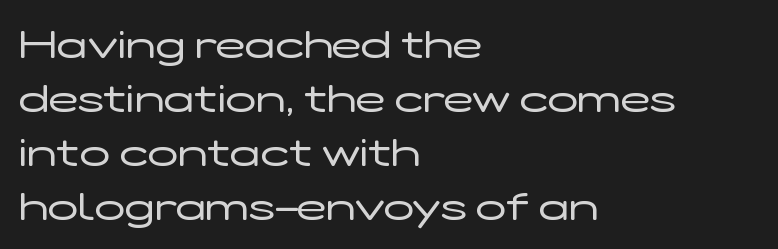
The image shows 40 px regular-weight, wide sans-serif type, upright; set left-aligned, normal line spacing (1.35x), normal letter spacing, not underlined; low stroke contrast and a medium x-height.
